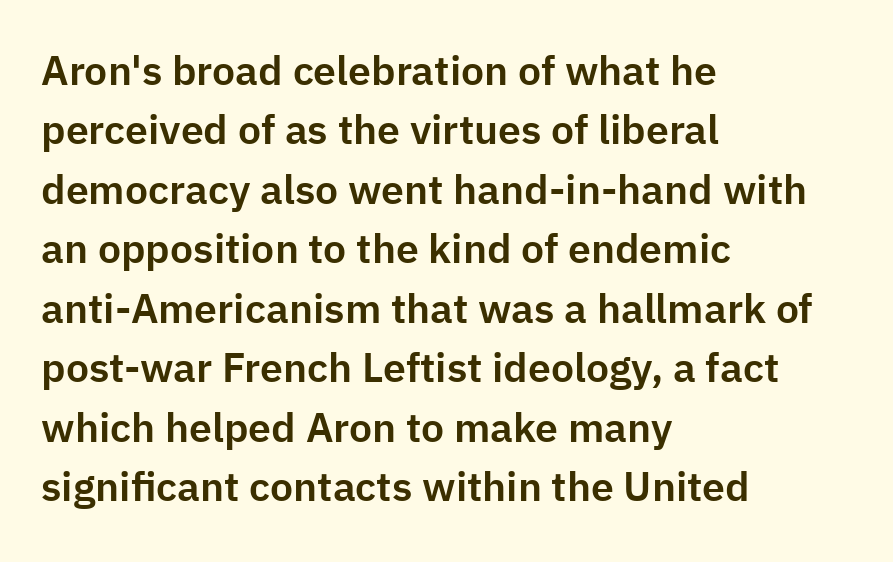
Q: Is the text italic (slanted)? A: No, it is upright.
Q: Is the typeface a serif or a sans-serif typeface? A: Sans-serif.
Q: Is the text underlined? A: No.
Q: How is the paragraph aligned? A: Left-aligned.
Q: Is the spacing between letters normal or unusually wide? A: Normal.
Q: Is the spacing between lines tight, normal or loose? A: Normal.
Q: Width (condensed, normal, or wide)? A: Normal.
Q: Stroke contrast? A: Low.
Q: x-height? A: Medium.
Q: Monospaced? A: No.
